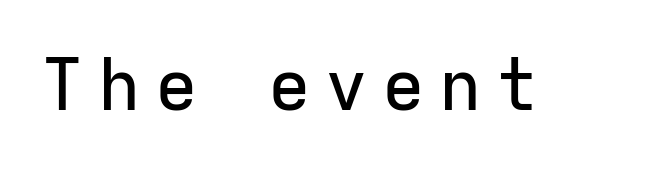
The image shows 71 px sans-serif type, upright, monospaced; set unusually wide letter spacing (+0.2 em), not underlined; low stroke contrast and a medium x-height.
